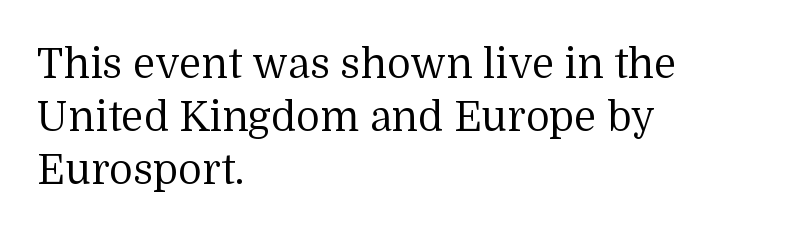
The image shows 41 px regular-weight serif type, upright; set left-aligned, normal line spacing (1.29x), normal letter spacing, not underlined; medium stroke contrast and a medium x-height.
